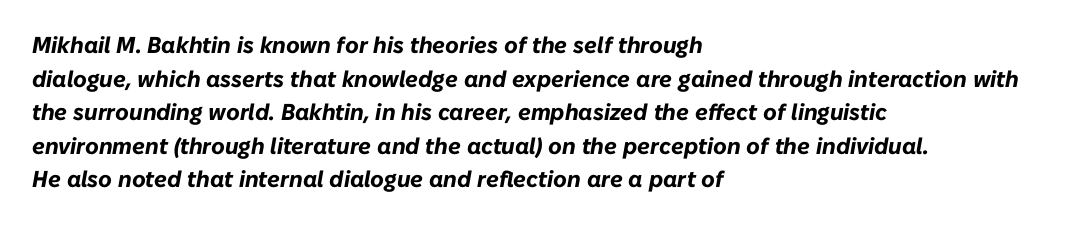
Q: Is the text bold? A: Yes.
Q: Is the text italic (slanted)? A: Yes, it leans right by about 10 degrees.
Q: Is the text underlined? A: No.
Q: How is the paragraph aligned? A: Left-aligned.
Q: Is the spacing between letters normal or unusually wide? A: Normal.
Q: Is the spacing between lines tight, normal or loose? A: Normal.
